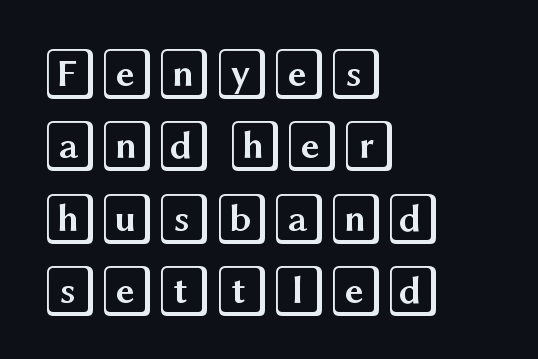
Q: Is the text italic (slanted)? A: No, it is upright.
Q: Is the text underlined? A: No.
Q: How is the paragraph aligned? A: Left-aligned.
Q: Is the spacing between letters normal or unusually wide? A: Normal.
Q: Is the spacing between lines tight, normal or loose? A: Normal.
Q: Width (condensed, normal, or wide)? A: Wide.
Q: x-height? A: Large.
